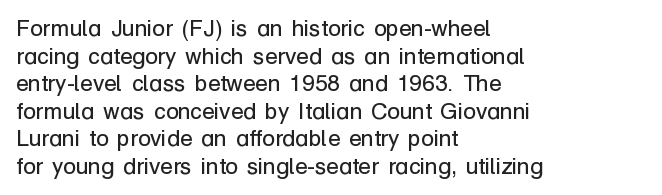
{"italic": "no", "bold": "no", "underline": "no", "align": "left", "line_spacing_ratio": 1.2, "letter_spacing": "normal", "letter_spacing_em": 0.0, "glyph_px": 23}
